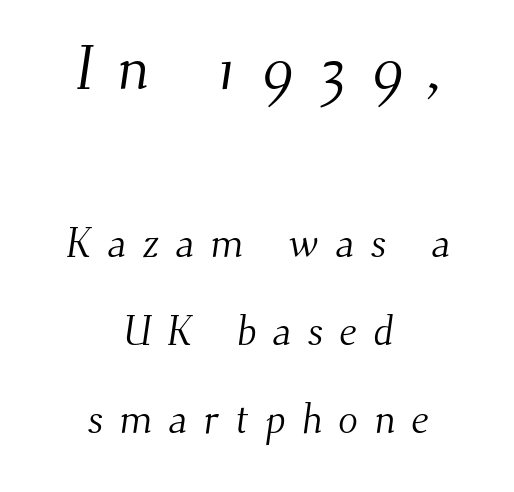
The image shows 62 px light serif type; set centered, loose line spacing (2.15x), unusually wide letter spacing (+0.39 em), not underlined; the first (top) block is 1.51x larger; medium stroke contrast and a small x-height.
